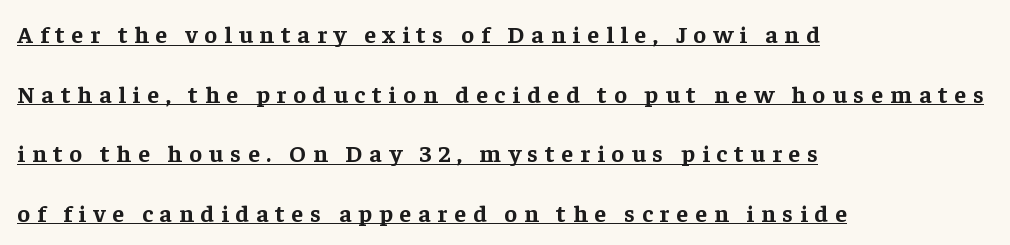
Line starts are locked; line ends wander. What weight is shown? A full bold with thick strokes. This rendering features underlined lettering. Students, note that the glyphs here are deliberately spaced far apart. Horizontal bands of white between lines are thick stripes. This is roman type, the default non-slanted kind.
